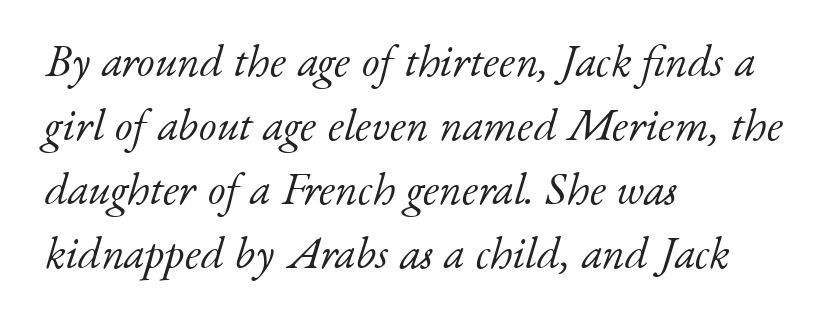
{"serif": "yes", "italic": "yes", "lean": "right", "slant_degrees": 17, "bold": "no", "weight": "light", "width": "normal", "stroke_contrast": "low", "x_height": "small", "monospaced": "no", "underline": "no", "align": "left", "line_spacing": "normal", "line_spacing_ratio": 1.42, "letter_spacing": "normal", "letter_spacing_em": 0.0, "glyph_px": 45}
